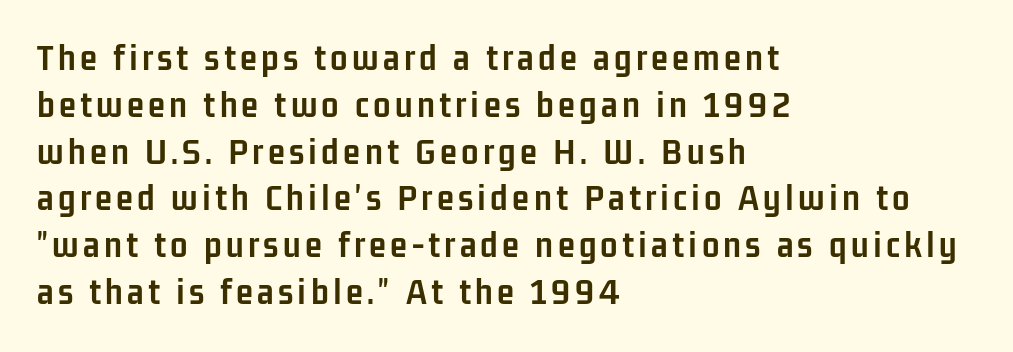
{"serif": "no", "italic": "no", "bold": "yes", "weight": "semibold", "width": "condensed", "stroke_contrast": "low", "x_height": "medium", "monospaced": "no", "underline": "no", "align": "left", "line_spacing_ratio": 1.2, "glyph_px": 39}
